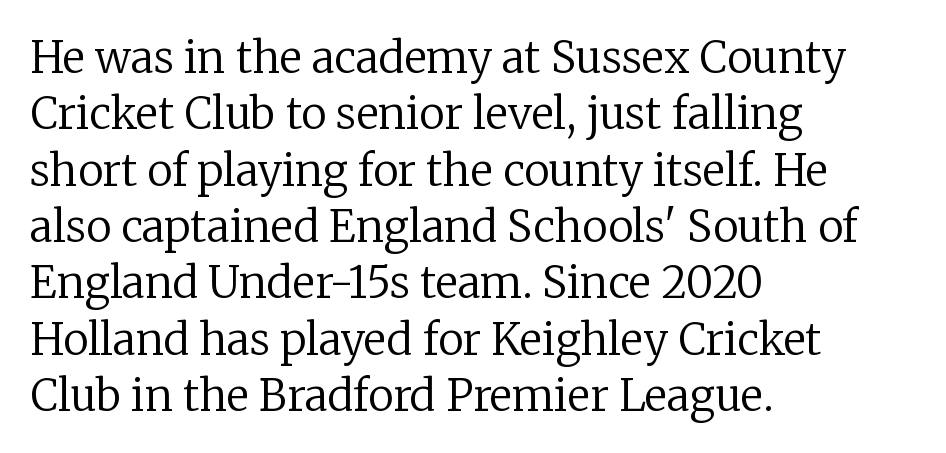
{"serif": "yes", "italic": "no", "bold": "no", "weight": "regular", "width": "normal", "stroke_contrast": "low", "x_height": "medium", "monospaced": "no", "underline": "no", "align": "left", "line_spacing": "normal", "line_spacing_ratio": 1.31, "letter_spacing": "normal", "letter_spacing_em": 0.0, "glyph_px": 43}
